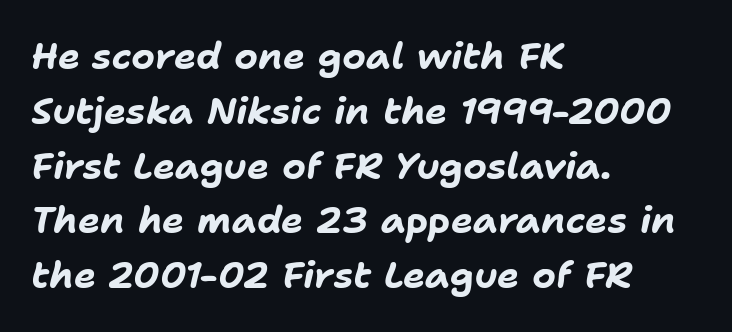
The image shows 37 px bold type, italic (leaning right); set left-aligned, normal line spacing (1.48x), normal letter spacing, not underlined; low stroke contrast and a medium x-height.
